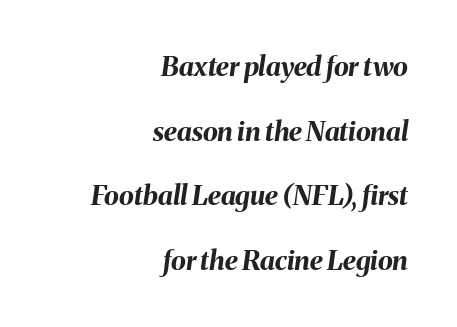
The image shows 27 px bold type, italic (leaning right); set right-aligned, loose line spacing (2.39x), normal letter spacing, not underlined.
